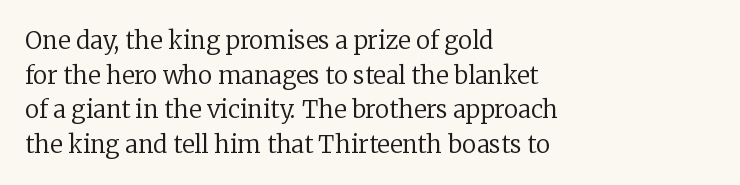
Regarding leading, the lines here are spaced in the standard way. The letters look calm and open, with moderate or lighter stems. Layout note: lines flush left. The rendering keeps characters at their native spacing. The lettering stays uniformly vertical, giving the passage a roman look. Underline: absent.
